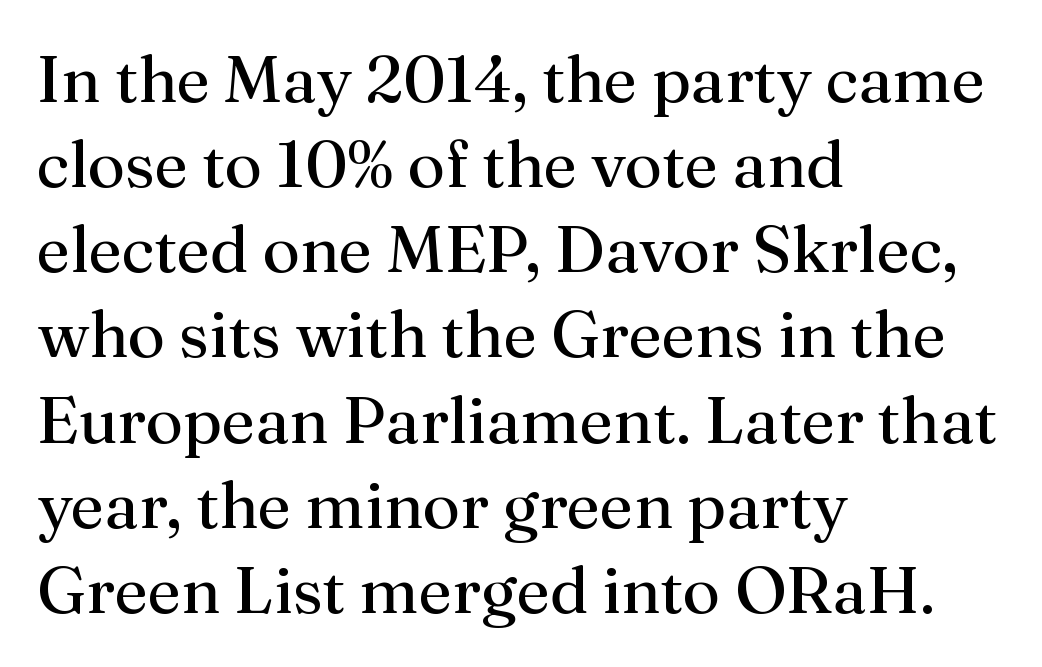
{"serif": "yes", "italic": "no", "bold": "no", "weight": "regular", "width": "normal", "stroke_contrast": "medium", "x_height": "medium", "monospaced": "no", "underline": "no", "align": "left", "line_spacing": "normal", "line_spacing_ratio": 1.29, "letter_spacing": "normal", "letter_spacing_em": 0.0, "glyph_px": 66}
